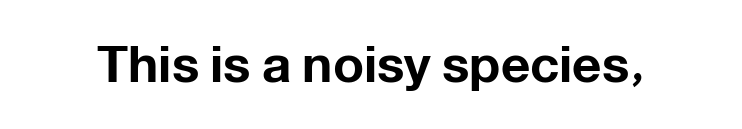
Q: Is the text bold? A: Yes.
Q: Is the text italic (slanted)? A: No, it is upright.
Q: Is the typeface a serif or a sans-serif typeface? A: Sans-serif.
Q: Is the text underlined? A: No.
Q: Is the spacing between letters normal or unusually wide? A: Normal.
Q: Width (condensed, normal, or wide)? A: Normal.
Q: Stroke contrast? A: Low.
Q: x-height? A: Medium.
Q: Monospaced? A: No.
